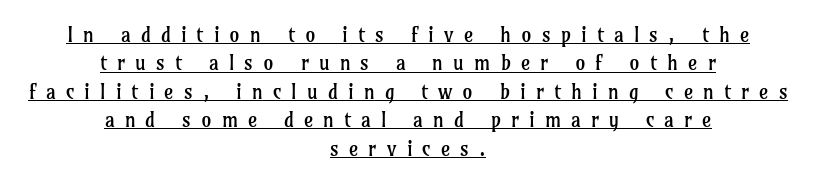
{"italic": "no", "bold": "no", "underline": "yes", "align": "center", "line_spacing": "normal", "line_spacing_ratio": 1.42, "letter_spacing": "wide", "letter_spacing_em": 0.5, "glyph_px": 20}
